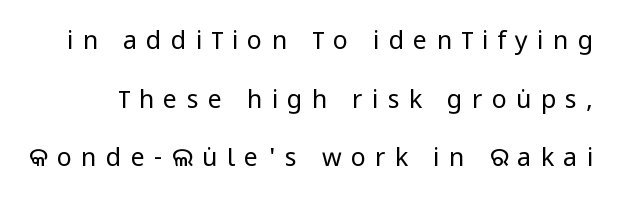
Q: Is the text bold? A: No.
Q: Is the text italic (slanted)? A: No, it is upright.
Q: Is the text underlined? A: No.
Q: Is the spacing between letters normal or unusually wide? A: Unusually wide.
Q: Is the spacing between lines tight, normal or loose? A: Loose.
